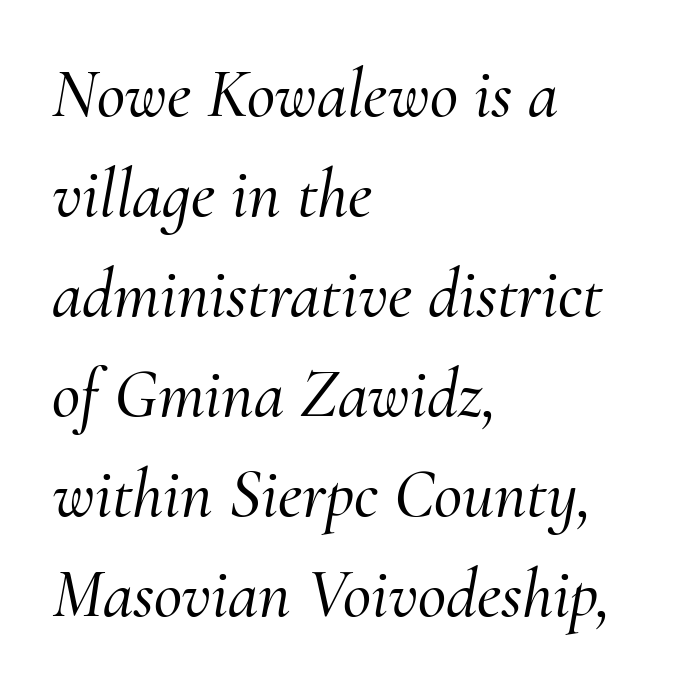
The image shows 69 px serif type, italic (leaning right); set left-aligned, normal line spacing (1.45x), normal letter spacing, not underlined; medium stroke contrast and a small x-height.
